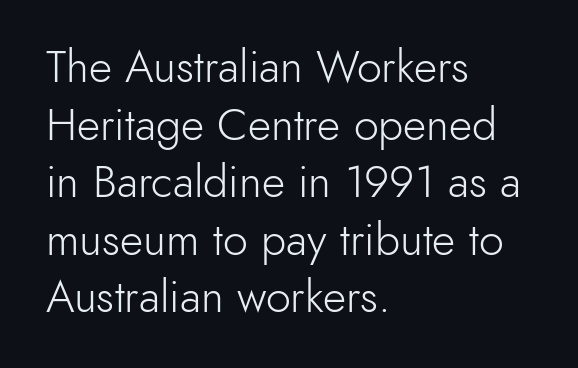
Q: Is the text bold? A: No.
Q: Is the text italic (slanted)? A: No, it is upright.
Q: Is the typeface a serif or a sans-serif typeface? A: Sans-serif.
Q: Is the text underlined? A: No.
Q: How is the paragraph aligned? A: Left-aligned.
Q: Is the spacing between letters normal or unusually wide? A: Normal.
Q: Is the spacing between lines tight, normal or loose? A: Normal.
Q: Width (condensed, normal, or wide)? A: Normal.
Q: x-height? A: Small.
Q: Monospaced? A: No.
